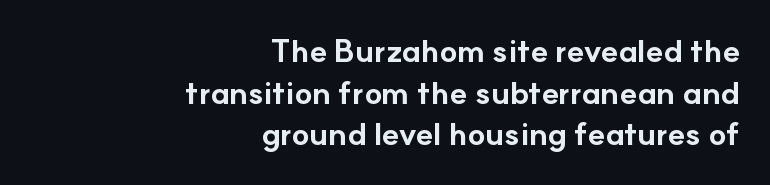
Serifs: no, the terminals of the letterforms are clean. Casual observation: everything's shoved over to the right. Varying glyph widths throughout — classic text-font behaviour. The face used here has the dense, thick strokes of a bold.
